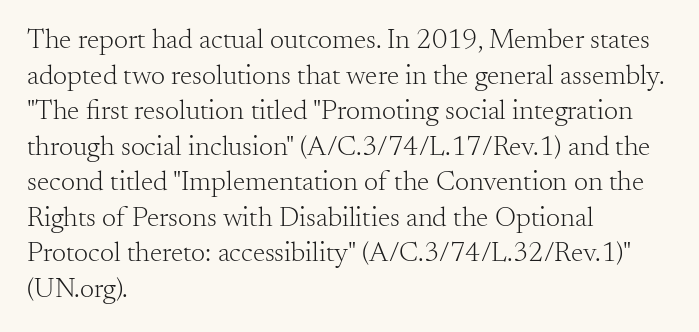
{"serif": "yes", "italic": "no", "bold": "no", "weight": "light", "width": "normal", "stroke_contrast": "medium", "x_height": "small", "monospaced": "no", "underline": "no", "align": "left", "line_spacing": "normal", "line_spacing_ratio": 1.27, "letter_spacing": "normal", "letter_spacing_em": 0.0, "glyph_px": 28}
